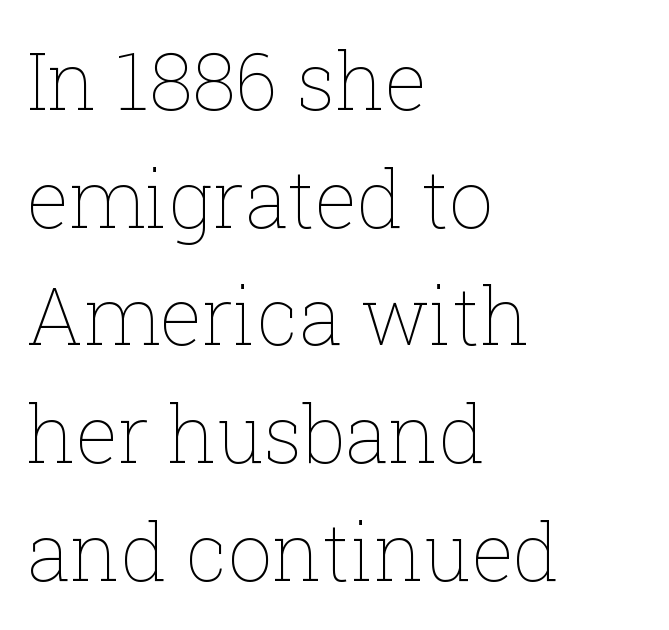
The image shows 79 px thin type, upright; set left-aligned, normal line spacing (1.49x), normal letter spacing, not underlined; low stroke contrast and a medium x-height.
